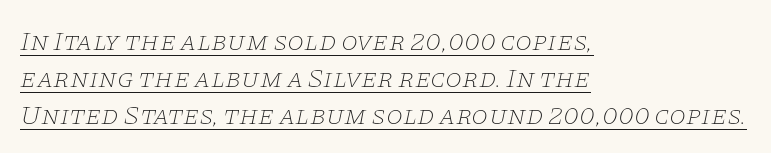
The image shows 27 px text type, italic (leaning right); set left-aligned, normal line spacing (1.37x), normal letter spacing, underlined.
